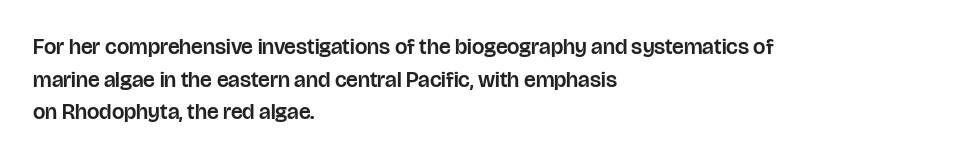
The image shows 22 px text type, upright; set left-aligned, normal line spacing (1.48x), normal letter spacing, not underlined.
